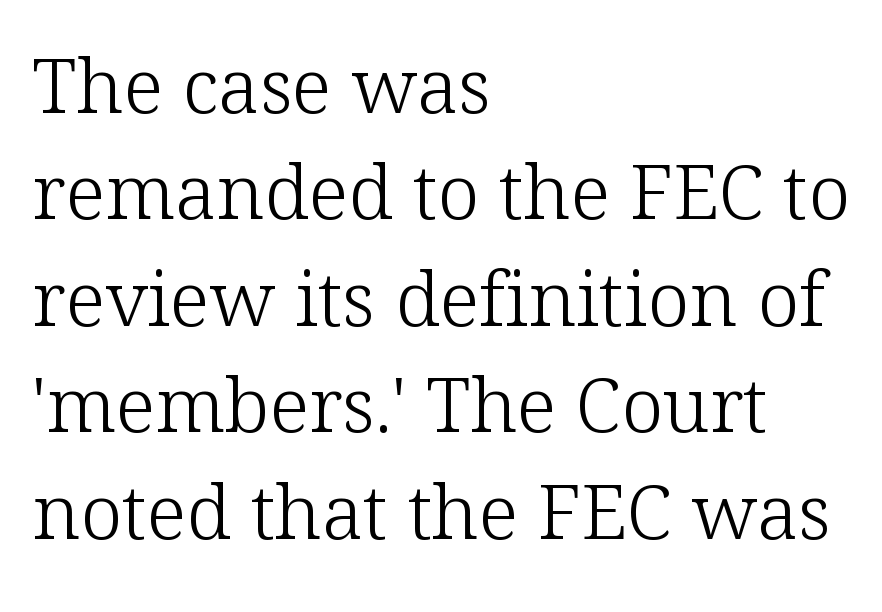
{"serif": "yes", "italic": "no", "bold": "no", "weight": "light", "width": "normal", "stroke_contrast": "low", "x_height": "medium", "monospaced": "no", "underline": "no", "align": "left", "line_spacing": "normal", "line_spacing_ratio": 1.4, "letter_spacing": "normal", "letter_spacing_em": 0.0, "glyph_px": 76}
